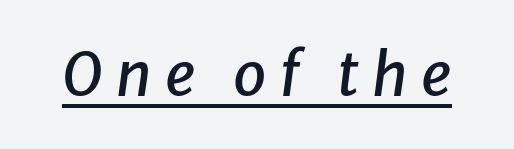
Q: Is the text italic (slanted)? A: Yes, it leans right by about 8 degrees.
Q: Is the text underlined? A: Yes.
Q: Is the spacing between letters normal or unusually wide? A: Unusually wide.
Q: Width (condensed, normal, or wide)? A: Normal.
Q: Stroke contrast? A: Low.
Q: x-height? A: Medium.
Q: Monospaced? A: No.
